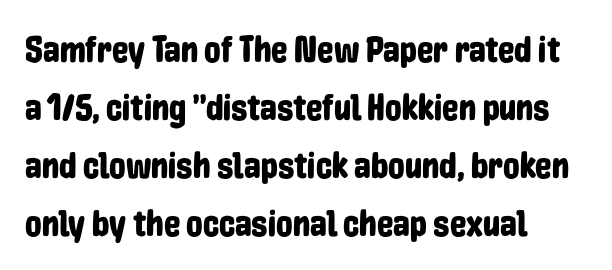
Q: Is the text italic (slanted)? A: No, it is upright.
Q: Is the typeface a serif or a sans-serif typeface? A: Sans-serif.
Q: Is the text underlined? A: No.
Q: How is the paragraph aligned? A: Left-aligned.
Q: Is the spacing between letters normal or unusually wide? A: Normal.
Q: Is the spacing between lines tight, normal or loose? A: Normal.
Q: Width (condensed, normal, or wide)? A: Condensed.
Q: Stroke contrast? A: Low.
Q: x-height? A: Medium.
Q: Monospaced? A: No.
